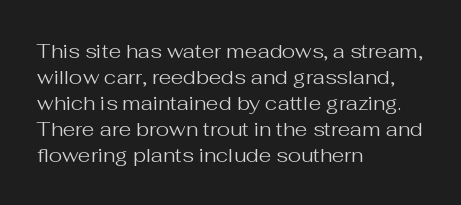
The image shows 20 px text type, upright; set left-aligned, normal line spacing (1.3x), normal letter spacing, not underlined.
